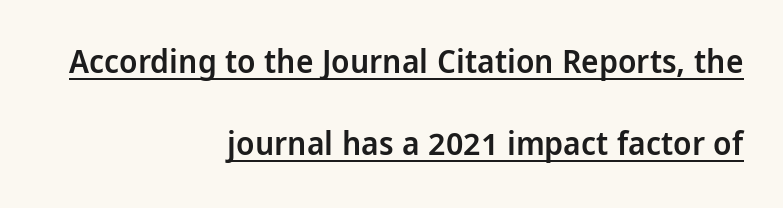
{"serif": "no", "italic": "no", "bold": "semi", "weight": "semibold", "width": "condensed", "stroke_contrast": "low", "x_height": "large", "monospaced": "no", "underline": "yes", "align": "right", "line_spacing": "loose", "line_spacing_ratio": 2.48, "letter_spacing": "normal", "letter_spacing_em": 0.0, "glyph_px": 33}
